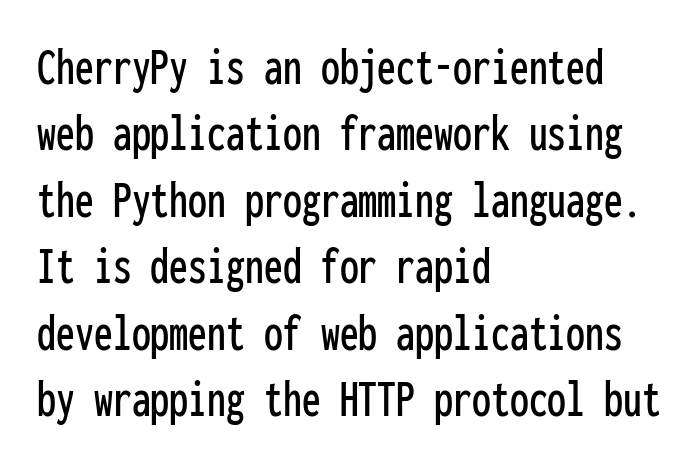
Type without underlining. Here the glyphs are tracked normally, forming tight word shapes. The face used here is monospaced, like something from a code editor. Are there feet on the stems? There aren't — it's a sans.
